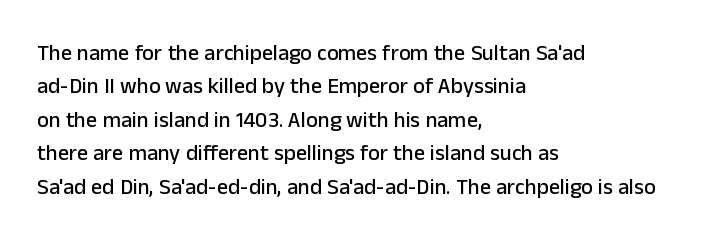
Q: Is the text italic (slanted)? A: No, it is upright.
Q: Is the text underlined? A: No.
Q: How is the paragraph aligned? A: Left-aligned.
Q: Is the spacing between letters normal or unusually wide? A: Normal.
Q: Is the spacing between lines tight, normal or loose? A: Normal.
